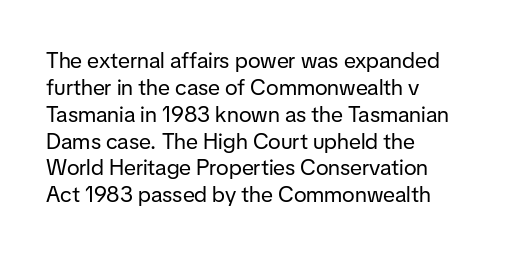
Honestly, the letter spacing is just normal — you wouldn't notice it. A student would call this left alignment; a typographer would say flush left, rag right. The font sits on the lighter half of the weight spectrum, regular included. Just letters on the line, the space beneath them empty.
